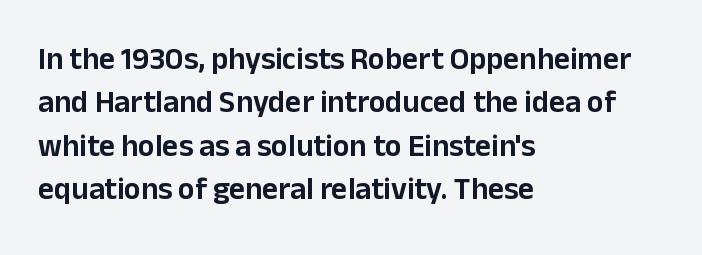
{"serif": "no", "italic": "no", "width": "normal", "stroke_contrast": "low", "x_height": "medium", "monospaced": "no", "underline": "no", "align": "left", "line_spacing": "normal", "line_spacing_ratio": 1.4, "letter_spacing": "normal", "letter_spacing_em": 0.0, "glyph_px": 31}
